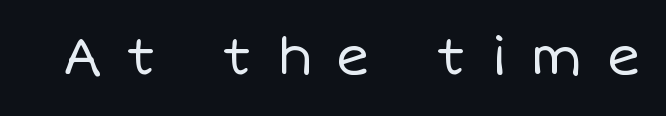
Italic? Not at all — the glyphs are vertical. Each stroke keeps to a modest, everyday thickness or less. Think of a printed novel: that variable character pitch is what you see here. Compared with typical body copy, the letter spacing here is much looser. Descender tails drop into unmarked territory.
